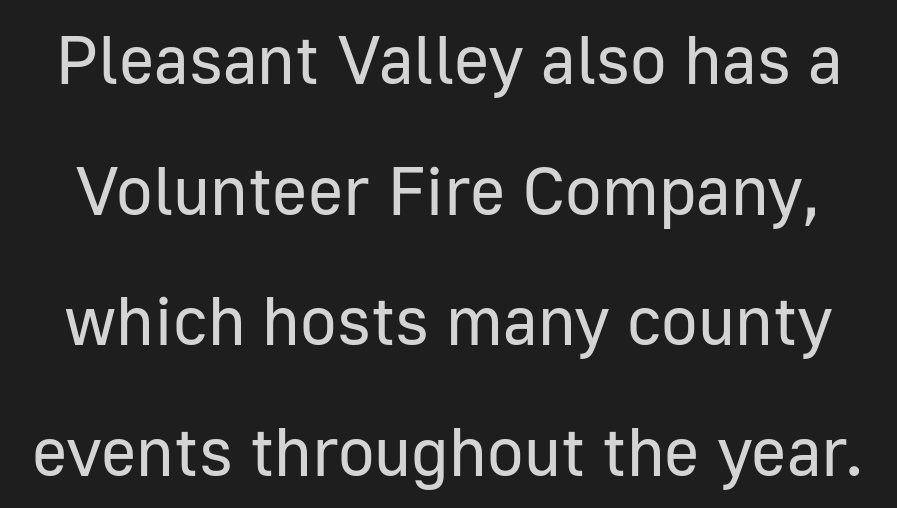
{"serif": "no", "italic": "no", "bold": "no", "weight": "regular", "width": "normal", "stroke_contrast": "low", "x_height": "medium", "monospaced": "no", "underline": "no", "line_spacing": "loose", "line_spacing_ratio": 1.92, "letter_spacing": "normal", "letter_spacing_em": 0.0, "glyph_px": 68}
